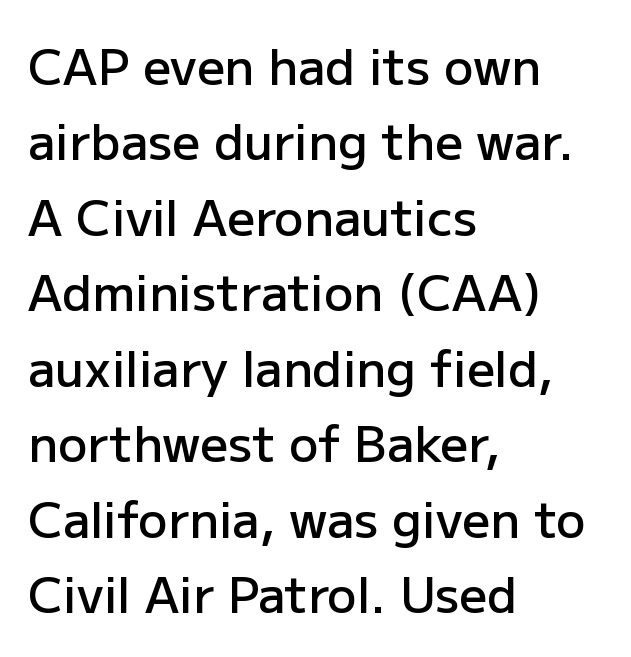
Q: Is the text bold? A: Semi-bold.
Q: Is the text italic (slanted)? A: No, it is upright.
Q: Is the typeface a serif or a sans-serif typeface? A: Sans-serif.
Q: Is the text underlined? A: No.
Q: How is the paragraph aligned? A: Left-aligned.
Q: Is the spacing between letters normal or unusually wide? A: Normal.
Q: Is the spacing between lines tight, normal or loose? A: Normal.
Q: Width (condensed, normal, or wide)? A: Normal.
Q: Stroke contrast? A: Low.
Q: x-height? A: Medium.
Q: Monospaced? A: No.
